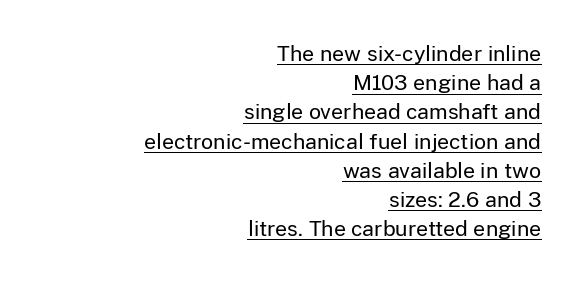
Q: Is the text bold? A: No.
Q: Is the text italic (slanted)? A: No, it is upright.
Q: Is the text underlined? A: Yes.
Q: How is the paragraph aligned? A: Right-aligned.
Q: Is the spacing between letters normal or unusually wide? A: Normal.
Q: Is the spacing between lines tight, normal or loose? A: Normal.
